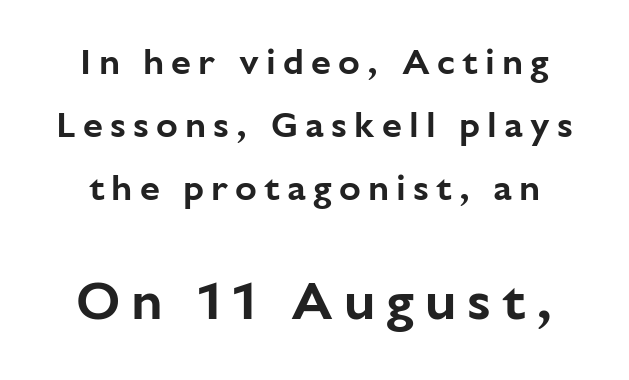
Q: Is the text italic (slanted)? A: No, it is upright.
Q: Is the typeface a serif or a sans-serif typeface? A: Sans-serif.
Q: Is the text underlined? A: No.
Q: Is the spacing between letters normal or unusually wide? A: Unusually wide.
Q: Which block of text is set in a larger size, the first (top) or the second (bottom)? A: The second (bottom) one.
Q: Width (condensed, normal, or wide)? A: Normal.
Q: Stroke contrast? A: Low.
Q: x-height? A: Medium.
Q: Monospaced? A: No.
